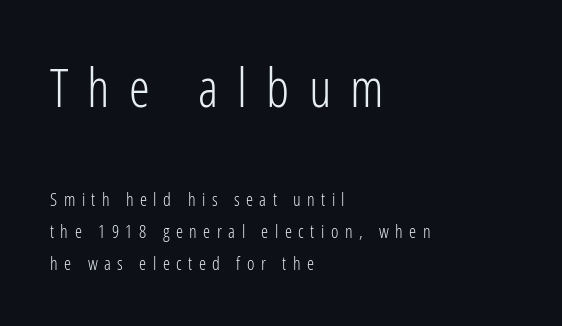
The more generous point size was reserved for the upper chunk. The passage shown is typed in a proportional face where columns would drift. Classification — sans serif. Italic: no, the glyphs are upright roman. Summary of weight: not heavy and not bold.
